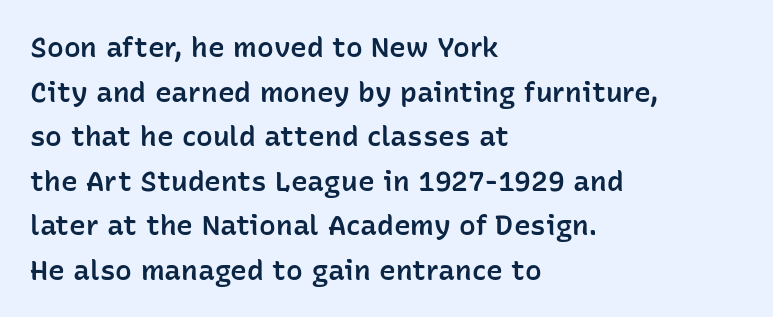
Q: Is the text bold? A: Semi-bold.
Q: Is the text italic (slanted)? A: No, it is upright.
Q: Is the typeface a serif or a sans-serif typeface? A: Sans-serif.
Q: Is the text underlined? A: No.
Q: How is the paragraph aligned? A: Left-aligned.
Q: Is the spacing between letters normal or unusually wide? A: Normal.
Q: Is the spacing between lines tight, normal or loose? A: Normal.
Q: Width (condensed, normal, or wide)? A: Normal.
Q: Stroke contrast? A: Low.
Q: x-height? A: Medium.
Q: Monospaced? A: No.
